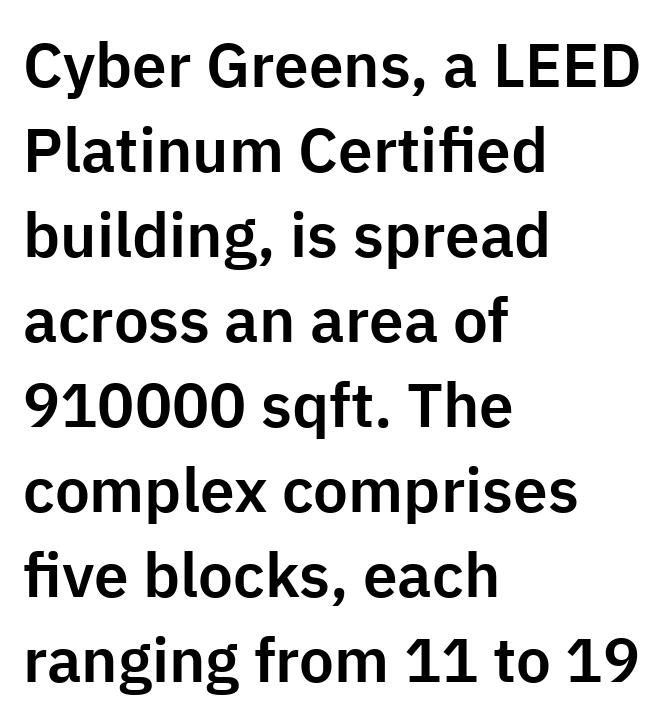
Line spacing here is normal. Every stem runs plumb, perpendicular to the baseline. Proportional: the letters do not fall into vertical columns. Here the glyphs are tracked normally, forming tight word shapes. The strip under each line holds only bare page. The setting favours the left margin, as ordinary paragraphs usually do.
